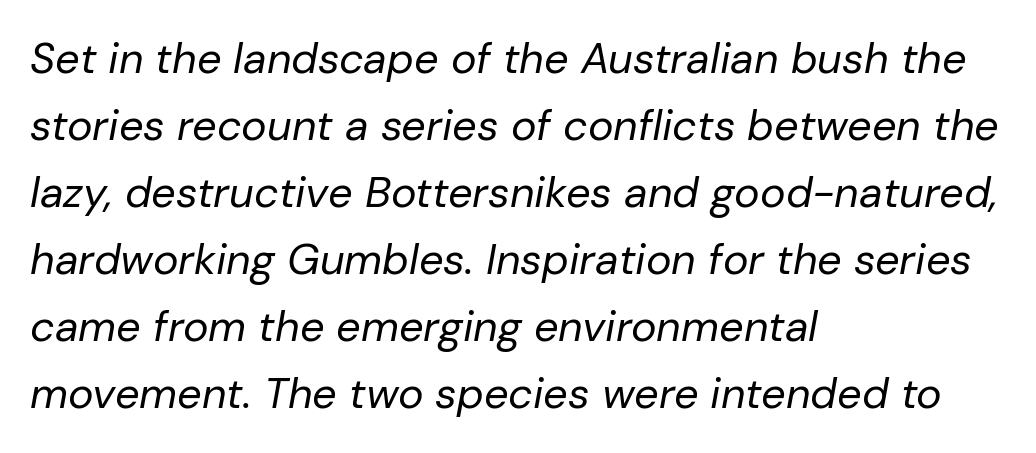
The lines sit at an ordinary, default distance from one another. Compared with a typical body face, this is equally light or lighter still. This is oblique type, the kind used for emphasis or titles. Nobody drew a line under any word here. A typesetter would call this proportional, since set widths differ per character.
